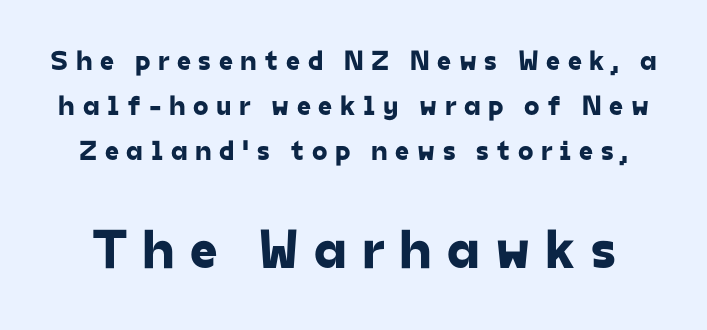
Q: Is the typeface a serif or a sans-serif typeface? A: Sans-serif.
Q: Is the text underlined? A: No.
Q: Is the spacing between letters normal or unusually wide? A: Unusually wide.
Q: Is the spacing between lines tight, normal or loose? A: Normal.
Q: Which block of text is set in a larger size, the first (top) or the second (bottom)? A: The second (bottom) one.
Q: Width (condensed, normal, or wide)? A: Normal.
Q: Stroke contrast? A: Low.
Q: x-height? A: Medium.
Q: Monospaced? A: No.
